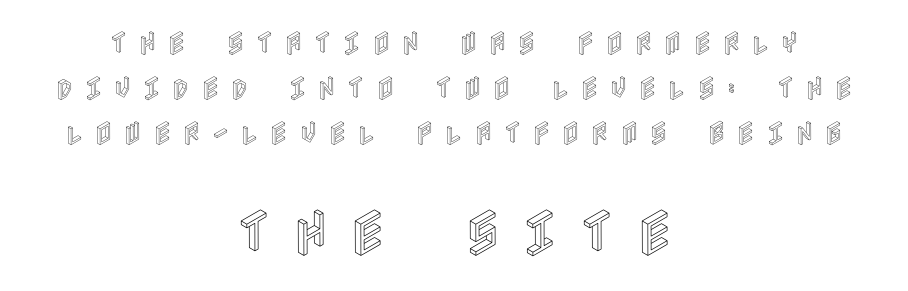
The image shows 51 px condensed type, upright; set centered, line spacing 1.73x, unusually wide letter spacing (+0.39 em), not underlined; the second (bottom) block is 1.96x larger; a large x-height.
